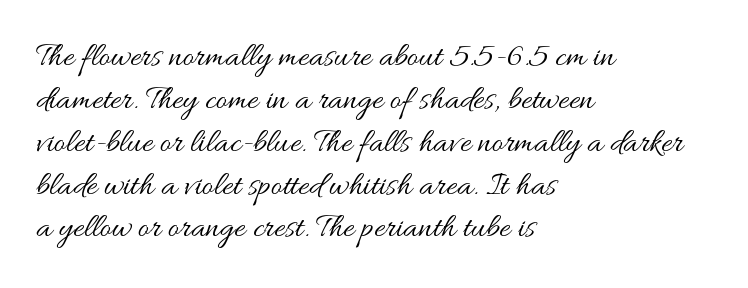
No extra tracking has been applied to these lines. This sample is left-justified, so line endings fall wherever the words run out. The vertical gap from one line to the next is medium. Beneath every word, the page is bare.
